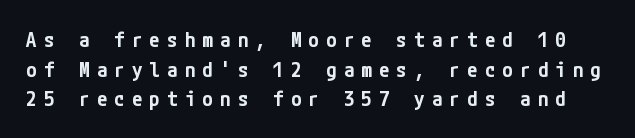
{"italic": "no", "bold": "semi", "underline": "no", "line_spacing": "normal", "line_spacing_ratio": 1.41, "letter_spacing": "wide", "letter_spacing_em": 0.34, "glyph_px": 21}
